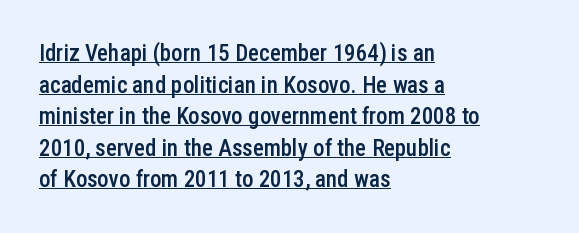
Here the glyphs are tracked normally, forming tight word shapes. This is moderately heavy type, rendered in semibold. Like a heading marked for emphasis, these lines bear an underscore. Ascenders rise straight up at ninety degrees. Casual observation: everything's shoved over to the left.
